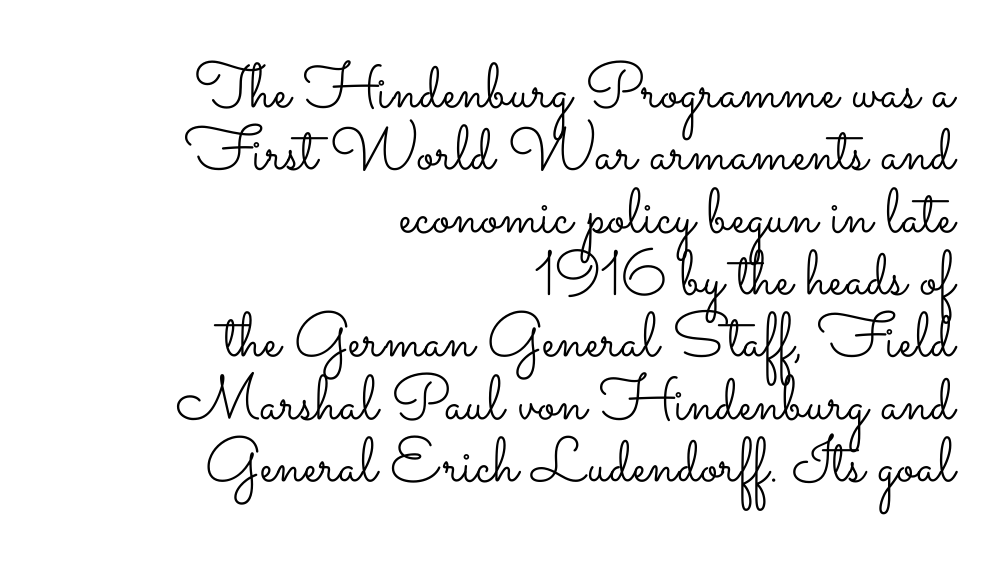
The typeface has the unassuming heft of standard copy or less. This sample trades vertical openness for compactness between lines. The face used here is proportionally spaced, like ordinary book or web type. Students, note that the glyphs here touch the page at normal intervals. Words float on clear page, feet unadorned.
